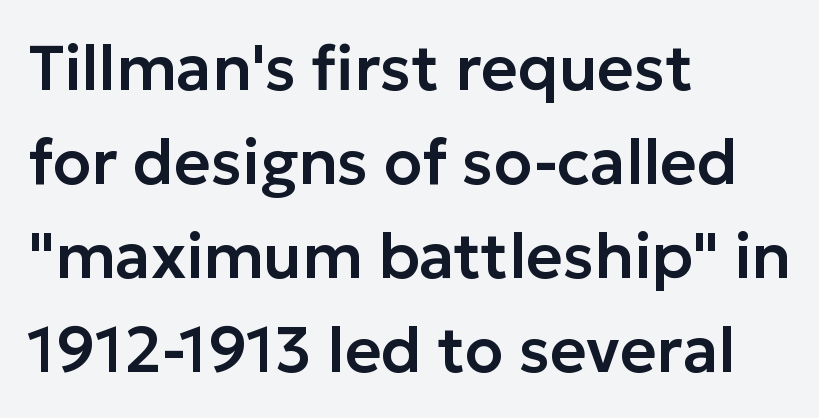
Q: Is the text italic (slanted)? A: No, it is upright.
Q: Is the typeface a serif or a sans-serif typeface? A: Sans-serif.
Q: Is the text underlined? A: No.
Q: How is the paragraph aligned? A: Left-aligned.
Q: Is the spacing between letters normal or unusually wide? A: Normal.
Q: Is the spacing between lines tight, normal or loose? A: Normal.
Q: Width (condensed, normal, or wide)? A: Normal.
Q: Stroke contrast? A: Low.
Q: x-height? A: Medium.
Q: Monospaced? A: No.
